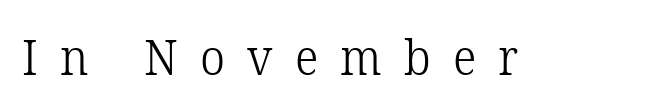
{"serif": "yes", "italic": "no", "bold": "no", "weight": "light", "width": "normal", "stroke_contrast": "low", "x_height": "medium", "monospaced": "no", "underline": "no", "letter_spacing": "wide", "letter_spacing_em": 0.45, "glyph_px": 49}
